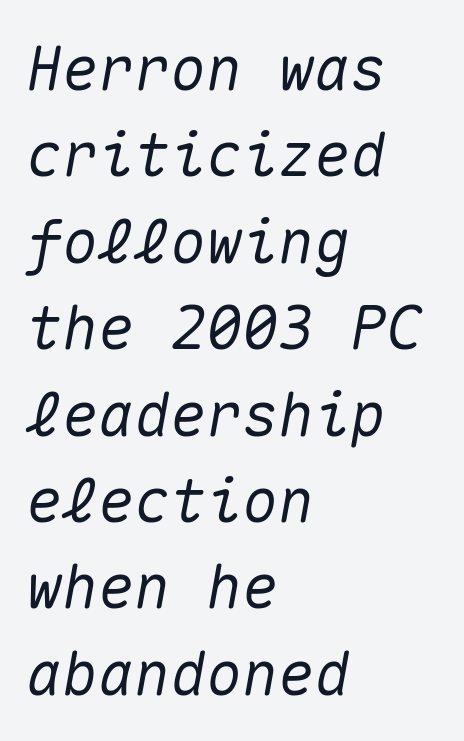
Q: Is the text italic (slanted)? A: Yes, it leans right by about 10 degrees.
Q: Is the text underlined? A: No.
Q: How is the paragraph aligned? A: Left-aligned.
Q: Is the spacing between letters normal or unusually wide? A: Normal.
Q: Is the spacing between lines tight, normal or loose? A: Normal.
Q: Width (condensed, normal, or wide)? A: Normal.
Q: Stroke contrast? A: Medium.
Q: x-height? A: Medium.
Q: Monospaced? A: Yes.
